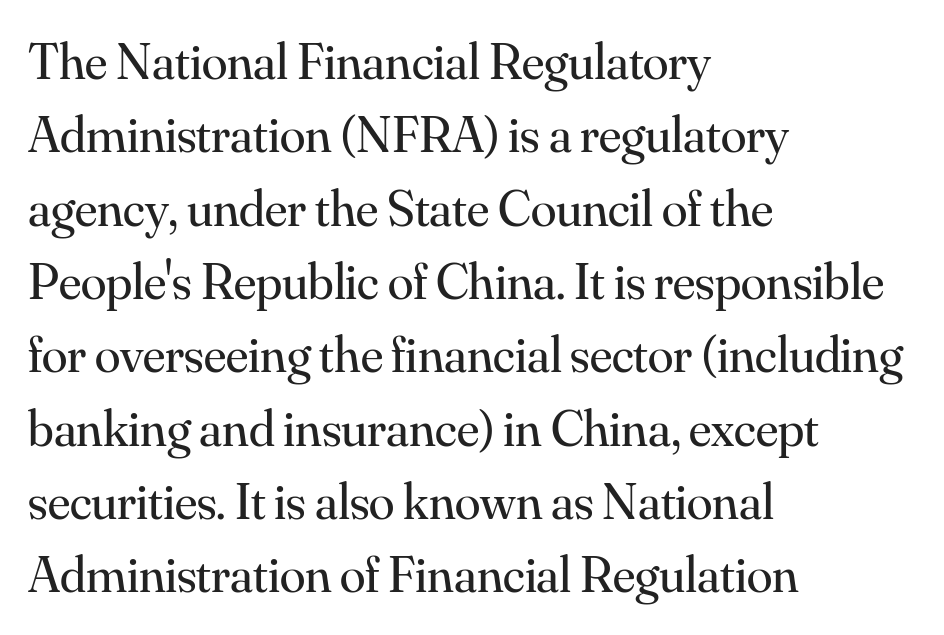
A typesetter would call this zero additional tracking. Check where the strokes stop: tiny serifs finish them off. Stroke mass is kept to a normal reading level or below. Note the varied advance widths — an 'i' is clearly narrower than an 'm'. Leftover space on each line is placed entirely after the last word.
